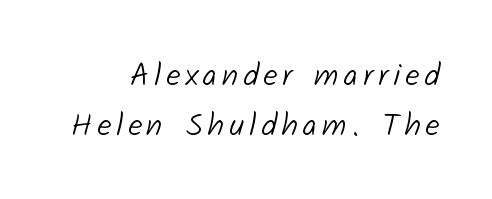
The image shows 32 px light sans-serif type; set normal line spacing (1.55x), not underlined; low stroke contrast and a medium x-height.
